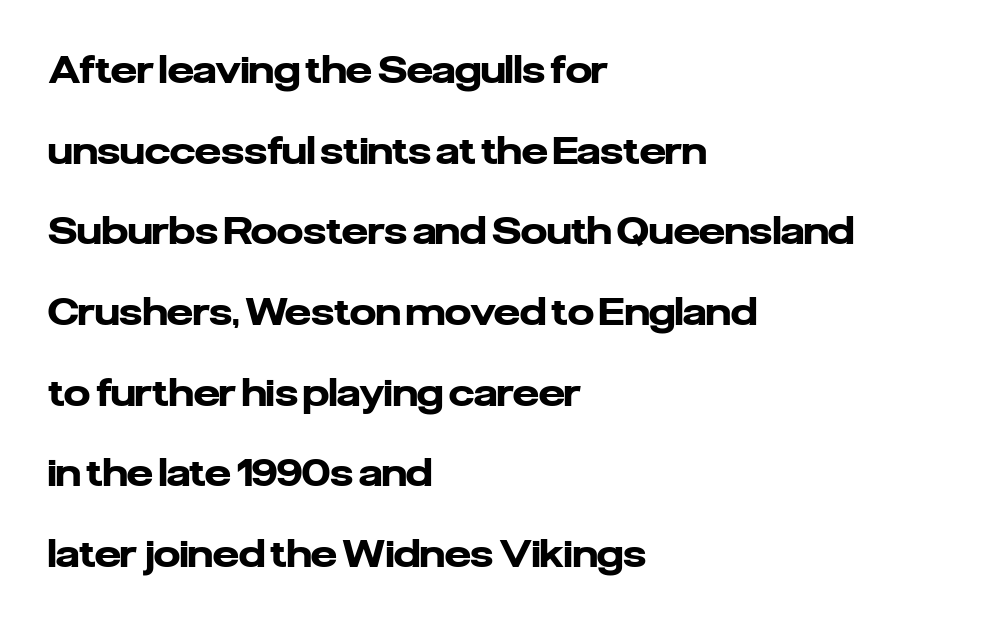
{"serif": "no", "italic": "no", "bold": "yes", "weight": "heavy", "width": "normal", "stroke_contrast": "low", "x_height": "medium", "monospaced": "no", "underline": "no", "align": "left", "line_spacing": "loose", "line_spacing_ratio": 2.18, "letter_spacing": "normal", "letter_spacing_em": 0.0, "glyph_px": 37}
